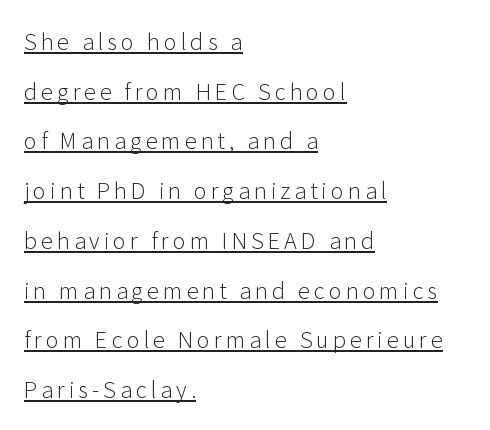
Q: Is the text bold? A: No.
Q: Is the text italic (slanted)? A: No, it is upright.
Q: Is the text underlined? A: Yes.
Q: How is the paragraph aligned? A: Left-aligned.
Q: Is the spacing between lines tight, normal or loose? A: Loose.
